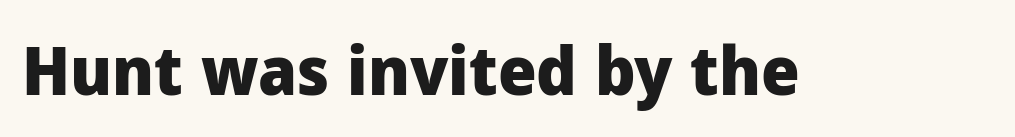
The image shows 68 px heavy sans-serif type, upright; set normal letter spacing, not underlined; low stroke contrast and a medium x-height.
